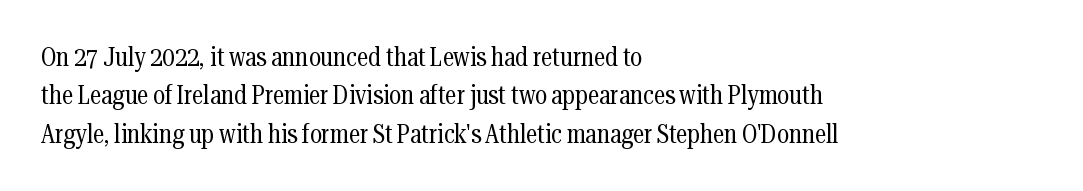
Leftover space on each line is placed entirely after the last word. The font sits on the lighter half of the weight spectrum, regular included. Here the glyphs are tracked normally, forming tight word shapes. Evenly set lines give the paragraph a standard silhouette. The area under the type is left untouched. The letters stand upright; this is a roman face.
